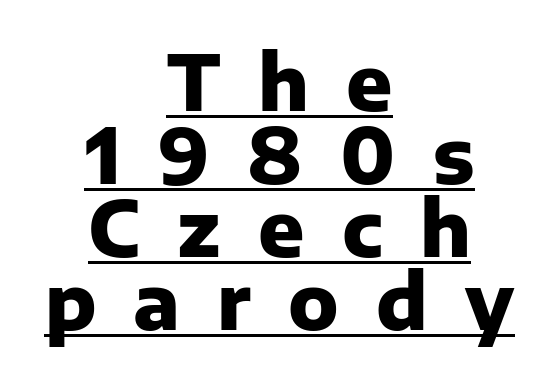
Q: Is the text bold? A: Yes.
Q: Is the text italic (slanted)? A: No, it is upright.
Q: Is the typeface a serif or a sans-serif typeface? A: Sans-serif.
Q: Is the text underlined? A: Yes.
Q: How is the paragraph aligned? A: Centered.
Q: Is the spacing between letters normal or unusually wide? A: Unusually wide.
Q: Is the spacing between lines tight, normal or loose? A: Tight.
Q: Width (condensed, normal, or wide)? A: Normal.
Q: Stroke contrast? A: Low.
Q: x-height? A: Medium.
Q: Monospaced? A: No.
